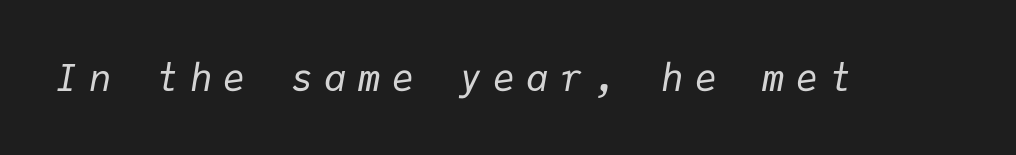
Q: Is the text bold? A: No.
Q: Is the text italic (slanted)? A: Yes, it leans right by about 9 degrees.
Q: Is the text underlined? A: No.
Q: Is the spacing between letters normal or unusually wide? A: Unusually wide.
Q: Width (condensed, normal, or wide)? A: Normal.
Q: Stroke contrast? A: Low.
Q: x-height? A: Medium.
Q: Monospaced? A: Yes.
